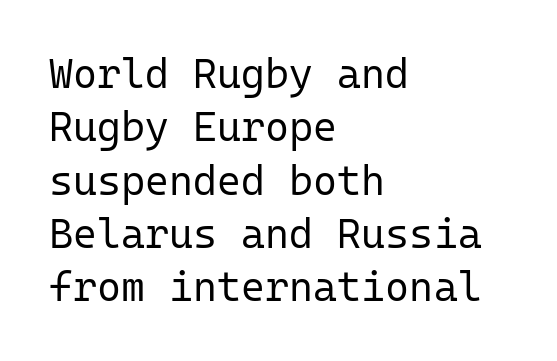
The image shows 41 px regular-weight sans-serif type, upright, monospaced; set left-aligned, normal line spacing (1.3x), normal letter spacing, not underlined; low stroke contrast and a medium x-height.
